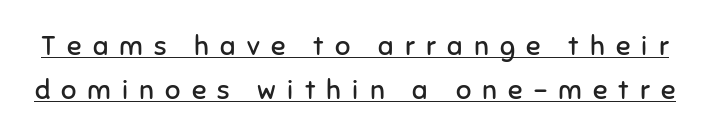
Bold? No — there's no thickening of the strokes. Underlining? Definitely there. Each new line begins a customary step beneath the previous one. Characters follow at a spacing far wider than the type designer built in.
